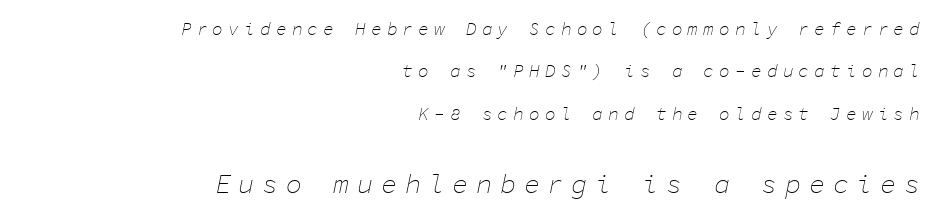
Q: Is the text bold? A: No.
Q: Is the text italic (slanted)? A: Yes, it leans right by about 11 degrees.
Q: Is the text underlined? A: No.
Q: How is the paragraph aligned? A: Right-aligned.
Q: Is the spacing between letters normal or unusually wide? A: Unusually wide.
Q: Is the spacing between lines tight, normal or loose? A: Loose.
Q: Which block of text is set in a larger size, the first (top) or the second (bottom)? A: The second (bottom) one.
